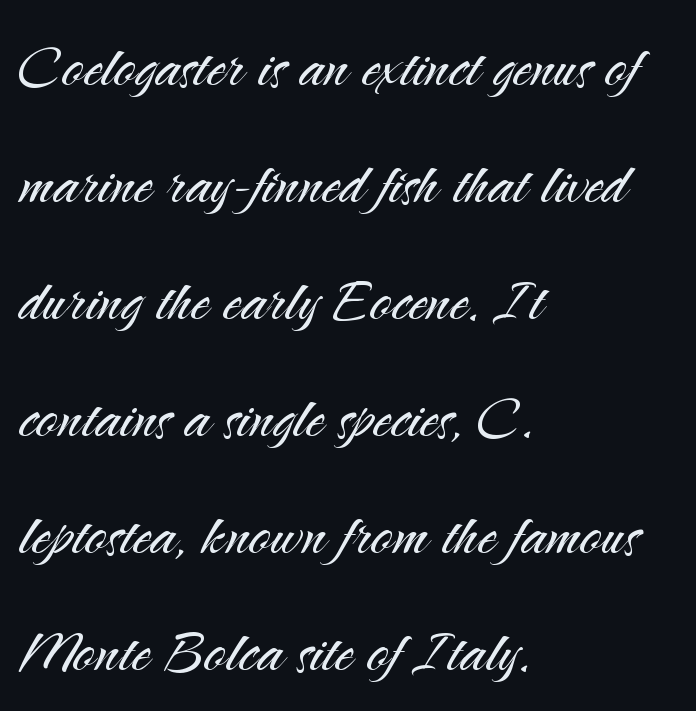
The image shows 74 px light sans-serif type; set left-aligned, normal line spacing (1.58x), normal letter spacing, not underlined; medium stroke contrast and a small x-height.
